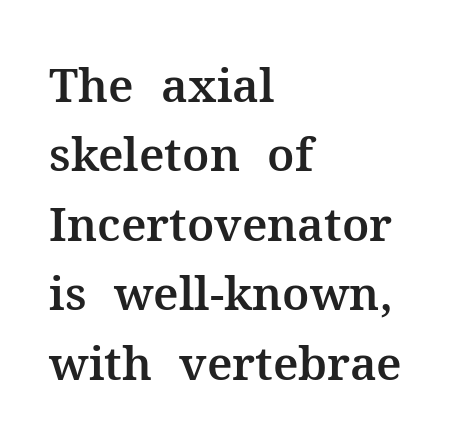
The image shows 46 px serif type, upright; set left-aligned, normal line spacing (1.51x), normal letter spacing, not underlined; medium stroke contrast and a medium x-height.
